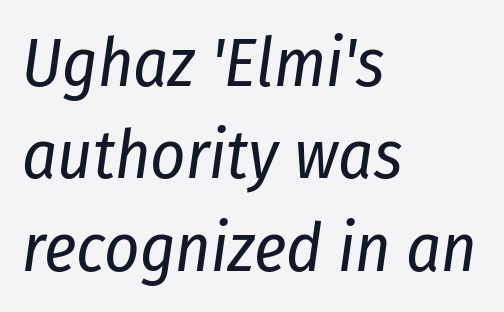
The image shows 68 px regular-weight, condensed type, italic (leaning right); set left-aligned, normal line spacing (1.36x), normal letter spacing, not underlined; low stroke contrast and a medium x-height.
